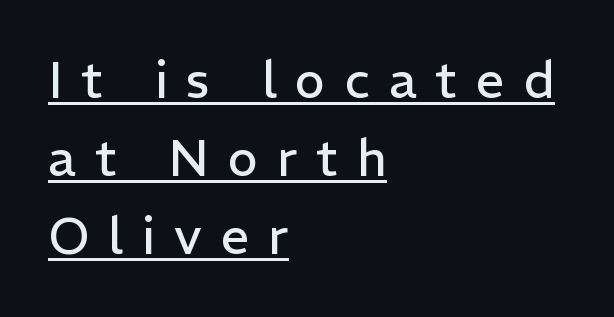
The characters display no serif detailing; their extremities are plain. The letters stand straight up with perfectly vertical stems. The typesetting does not lean heavy: it is not bold. All the whitespace from short lines collects on the right. Each letter keeps its own natural width here, so spacing adapts to shape. The line texture is sparse and dotted thanks to wide tracking.
